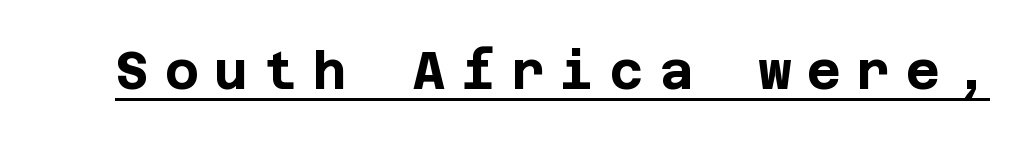
{"serif": "no", "italic": "no", "bold": "yes", "weight": "bold", "width": "normal", "stroke_contrast": "low", "x_height": "large", "underline": "yes", "letter_spacing": "wide", "letter_spacing_em": 0.3, "glyph_px": 52}
